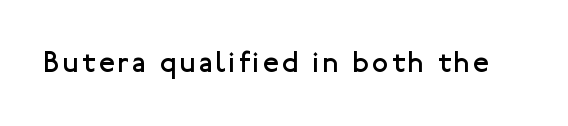
Q: Is the text bold? A: No.
Q: Is the text italic (slanted)? A: No, it is upright.
Q: Is the typeface a serif or a sans-serif typeface? A: Sans-serif.
Q: Is the text underlined? A: No.
Q: Width (condensed, normal, or wide)? A: Normal.
Q: Stroke contrast? A: Low.
Q: x-height? A: Medium.
Q: Monospaced? A: No.
